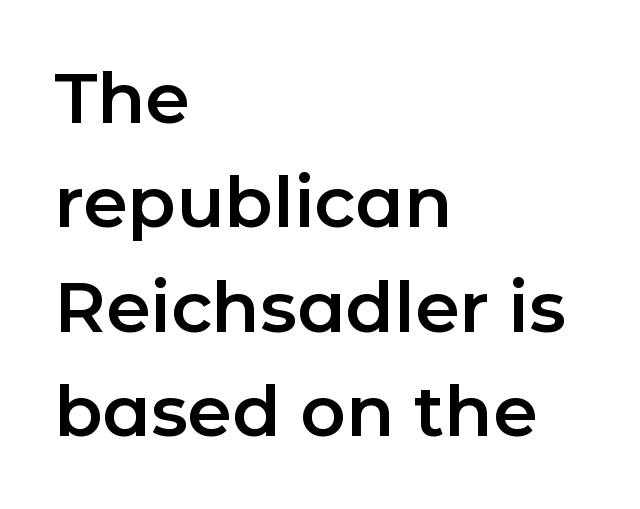
{"serif": "no", "italic": "no", "width": "normal", "stroke_contrast": "low", "x_height": "medium", "monospaced": "no", "underline": "no", "align": "left", "line_spacing": "normal", "line_spacing_ratio": 1.47, "letter_spacing": "normal", "letter_spacing_em": 0.0, "glyph_px": 71}
